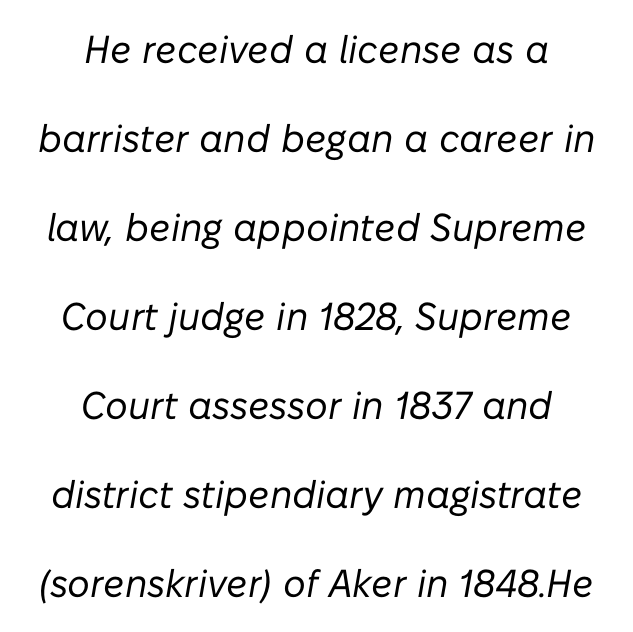
{"italic": "yes", "lean": "right", "slant_degrees": 10, "bold": "no", "weight": "regular", "width": "normal", "stroke_contrast": "low", "x_height": "medium", "monospaced": "no", "underline": "no", "align": "center", "line_spacing": "loose", "line_spacing_ratio": 2.28, "letter_spacing": "normal", "letter_spacing_em": 0.0, "glyph_px": 39}
